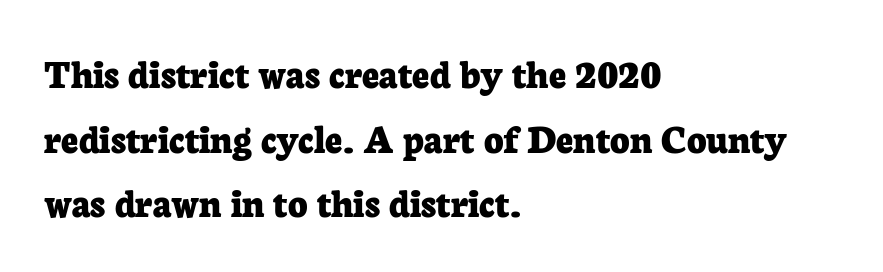
{"serif": "yes", "italic": "no", "bold": "yes", "weight": "bold", "width": "normal", "stroke_contrast": "low", "x_height": "medium", "monospaced": "no", "underline": "no", "align": "left", "line_spacing": "normal", "line_spacing_ratio": 1.54, "letter_spacing": "normal", "letter_spacing_em": 0.0, "glyph_px": 42}
